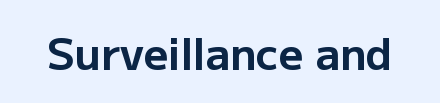
{"serif": "no", "italic": "no", "bold": "yes", "weight": "bold", "width": "normal", "stroke_contrast": "low", "x_height": "medium", "monospaced": "no", "underline": "no", "letter_spacing": "normal", "letter_spacing_em": 0.0, "glyph_px": 43}
